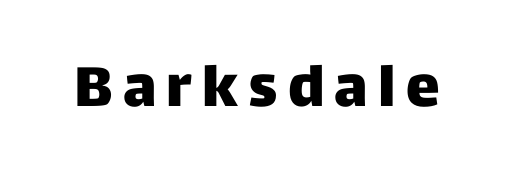
The image shows 57 px sans-serif type, upright; set not underlined; low stroke contrast and a large x-height.
